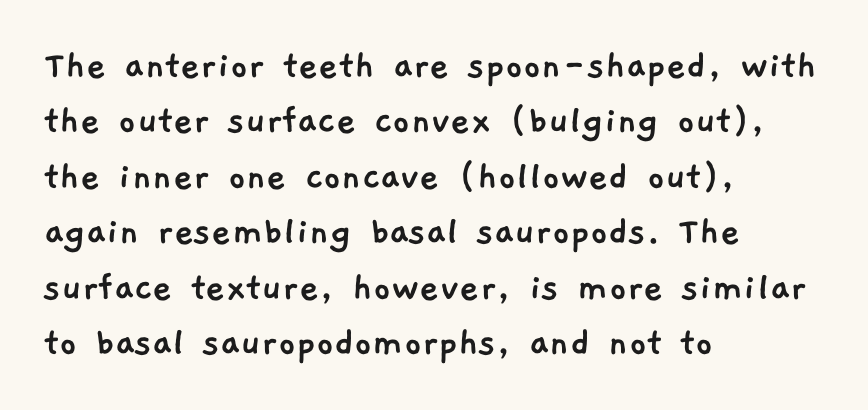
The image shows 43 px sans-serif type; set left-aligned, normal line spacing (1.29x), normal letter spacing, not underlined; low stroke contrast and a medium x-height.
